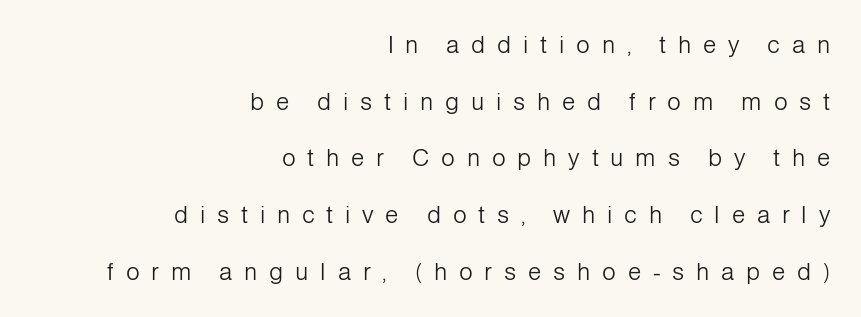
Q: Is the text bold? A: No.
Q: Is the text italic (slanted)? A: No, it is upright.
Q: Is the text underlined? A: No.
Q: How is the paragraph aligned? A: Right-aligned.
Q: Is the spacing between letters normal or unusually wide? A: Unusually wide.
Q: Is the spacing between lines tight, normal or loose? A: Loose.
